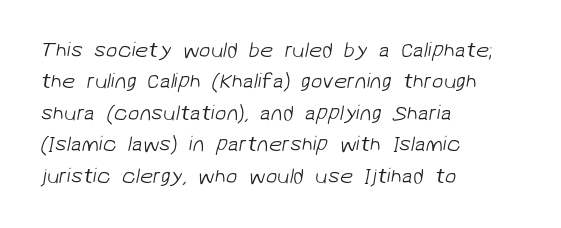
{"bold": "no", "underline": "no", "align": "left", "line_spacing": "normal", "line_spacing_ratio": 1.5, "letter_spacing": "normal", "letter_spacing_em": 0.0, "glyph_px": 21}
